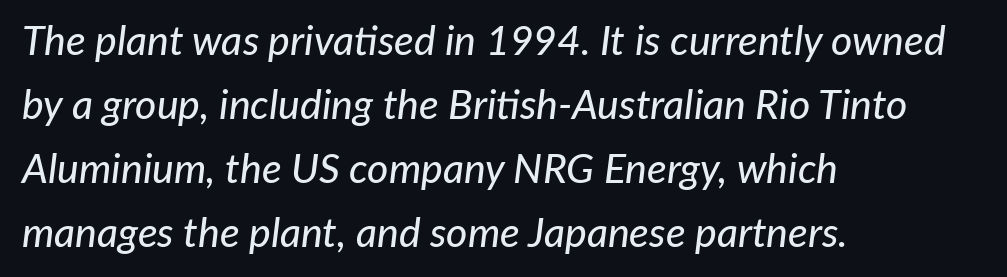
The designer left line spacing at the default. Each word holds together tightly as a unit, with standard inter-letter gaps. Think of a printed novel: that variable character pitch is what you see here. A typesetter would mark this as italic. The typesetter chose a ragged-right arrangement here. The strip under each line holds only bare page.
